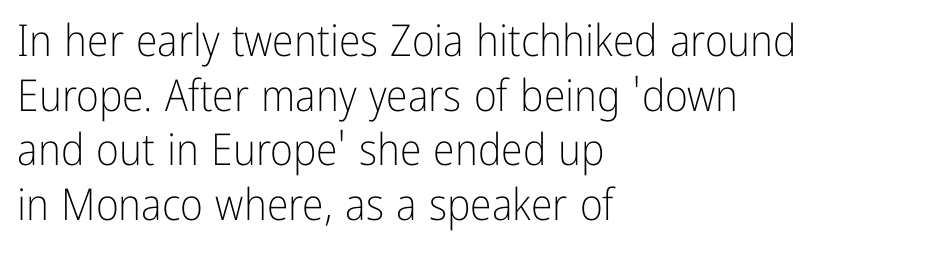
The image shows 44 px light, condensed sans-serif type, upright; set left-aligned, line spacing 1.24x, normal letter spacing, not underlined; low stroke contrast and a medium x-height.
